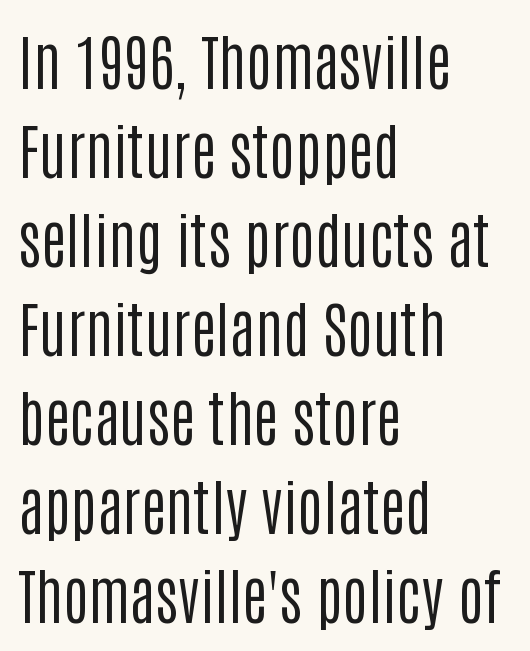
The image shows 61 px regular-weight, condensed sans-serif type, upright; set left-aligned, normal line spacing (1.46x), normal letter spacing, not underlined; low stroke contrast and a large x-height.
